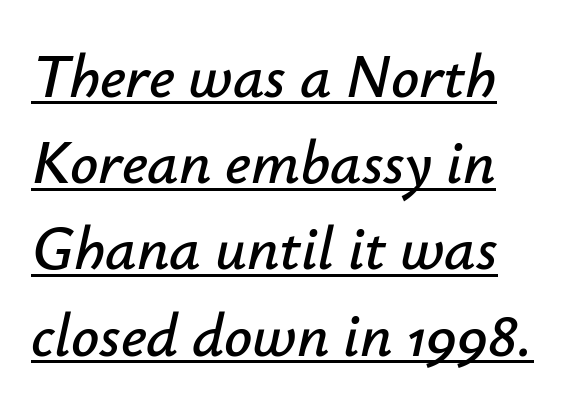
{"italic": "yes", "lean": "right", "slant_degrees": 12, "width": "normal", "stroke_contrast": "low", "x_height": "small", "monospaced": "no", "underline": "yes", "line_spacing": "normal", "line_spacing_ratio": 1.39, "letter_spacing": "normal", "letter_spacing_em": 0.0, "glyph_px": 62}
